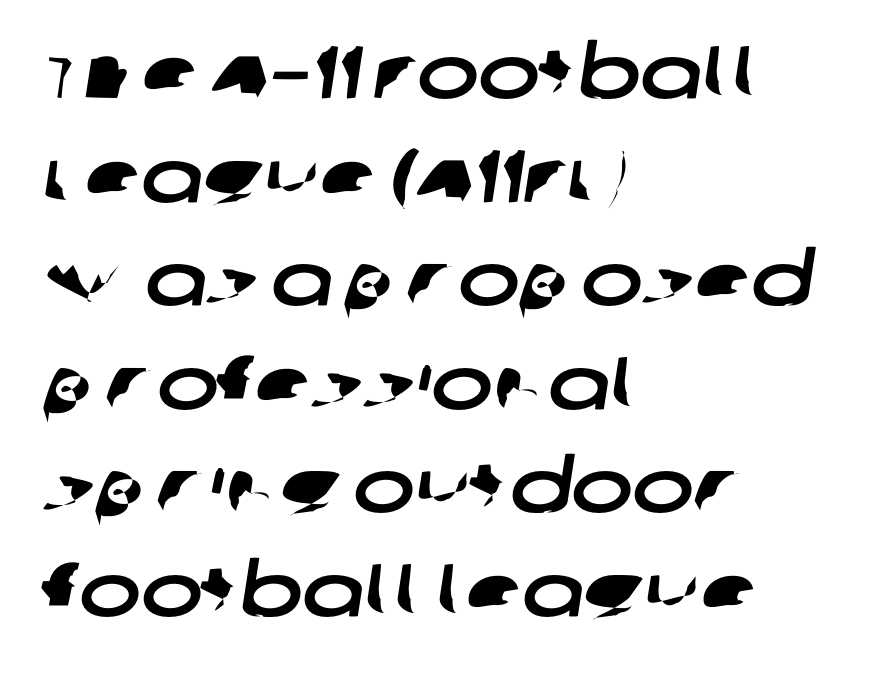
{"serif": "no", "width": "wide", "stroke_contrast": "low", "x_height": "large", "monospaced": "no", "underline": "no", "align": "left", "line_spacing": "normal", "line_spacing_ratio": 1.4, "letter_spacing": "normal", "letter_spacing_em": 0.0, "glyph_px": 74}
